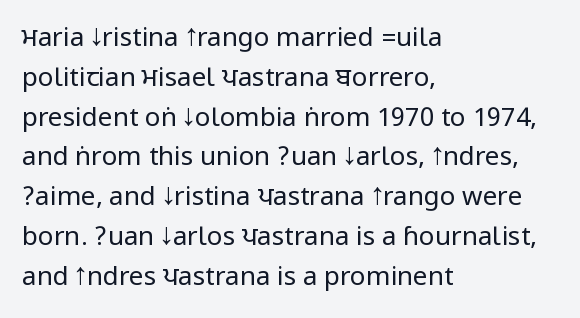
The image shows 26 px text type, upright; set left-aligned, normal line spacing (1.53x), normal letter spacing, not underlined.
